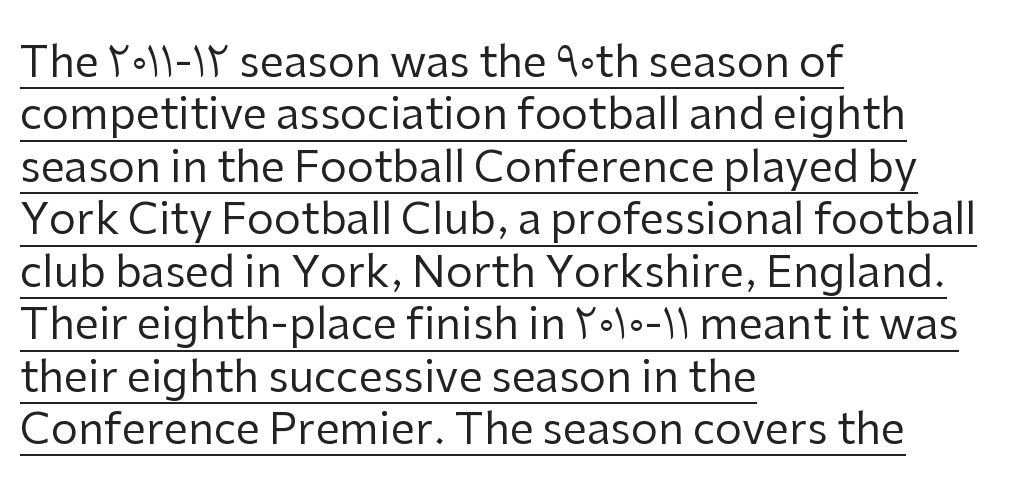
{"serif": "no", "italic": "no", "bold": "no", "weight": "regular", "width": "normal", "stroke_contrast": "low", "x_height": "medium", "monospaced": "no", "underline": "yes", "align": "left", "line_spacing_ratio": 1.22, "letter_spacing": "normal", "letter_spacing_em": 0.0, "glyph_px": 43}
